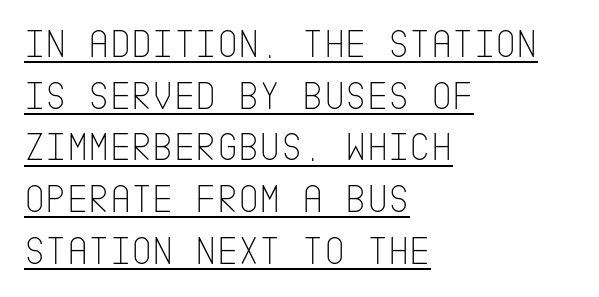
The letters sit at their default tracking, neither squeezed nor spread. The lines sit at an ordinary, default distance from one another. The font sits on the lighter half of the weight spectrum, regular included. The rag falls on the right side of this text block.
